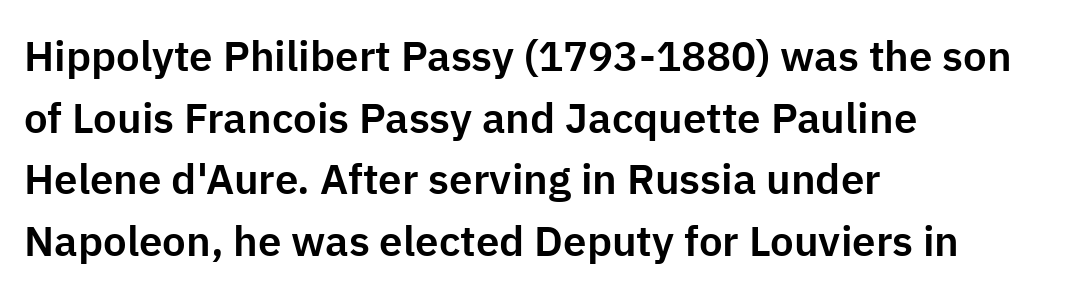
The image shows 42 px sans-serif type, upright; set left-aligned, normal line spacing (1.47x), normal letter spacing, not underlined; low stroke contrast and a medium x-height.
